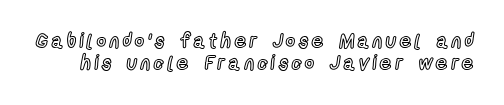
Q: Is the text italic (slanted)? A: Yes.
Q: Is the text underlined? A: No.
Q: Is the spacing between lines tight, normal or loose? A: Tight.
